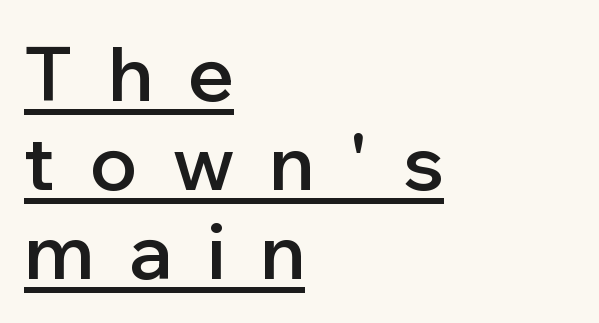
Q: Is the text bold? A: Semi-bold.
Q: Is the text italic (slanted)? A: No, it is upright.
Q: Is the typeface a serif or a sans-serif typeface? A: Sans-serif.
Q: Is the text underlined? A: Yes.
Q: How is the paragraph aligned? A: Left-aligned.
Q: Is the spacing between letters normal or unusually wide? A: Unusually wide.
Q: Width (condensed, normal, or wide)? A: Normal.
Q: Stroke contrast? A: Low.
Q: x-height? A: Medium.
Q: Monospaced? A: No.
